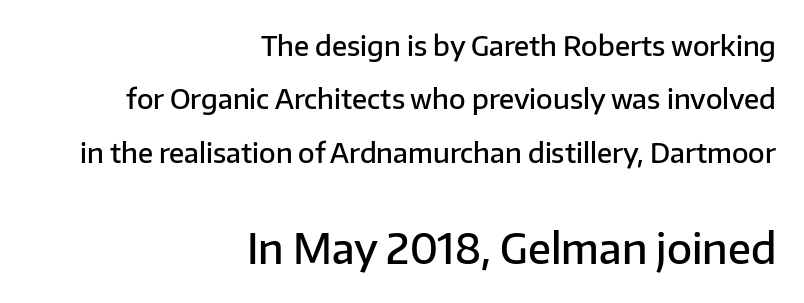
The image shows 41 px semibold sans-serif type, upright; set right-aligned, loose line spacing (1.98x), normal letter spacing, not underlined; the second (bottom) block is 1.52x larger; low stroke contrast and a medium x-height.
